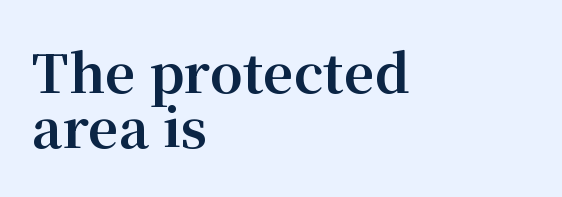
Q: Is the text bold? A: Yes.
Q: Is the text italic (slanted)? A: No, it is upright.
Q: Is the typeface a serif or a sans-serif typeface? A: Serif.
Q: Is the text underlined? A: No.
Q: How is the paragraph aligned? A: Left-aligned.
Q: Is the spacing between letters normal or unusually wide? A: Normal.
Q: Is the spacing between lines tight, normal or loose? A: Tight.
Q: Width (condensed, normal, or wide)? A: Normal.
Q: Stroke contrast? A: Medium.
Q: x-height? A: Medium.
Q: Monospaced? A: No.
